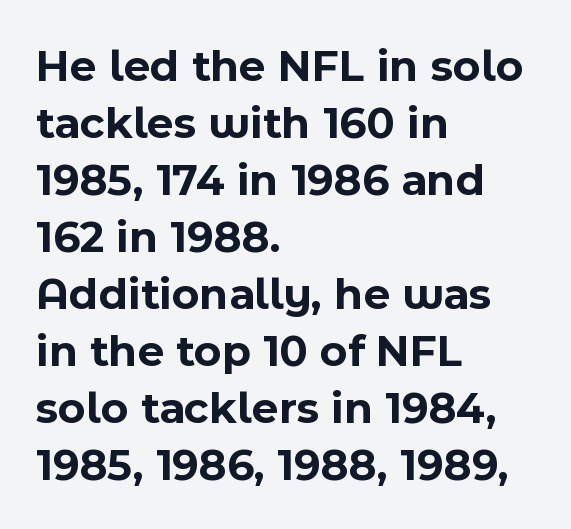
The gaps between neighbouring characters are ordinary and unremarkable. The lettering holds an erect, upright posture throughout. Weight: bold. These lines stack with their left ends in a neat column.
